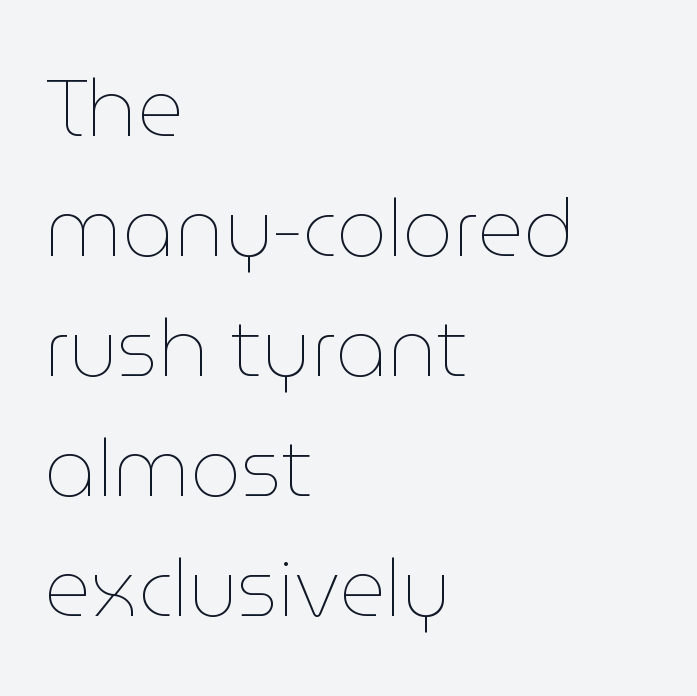
The image shows 80 px thin type, upright; set left-aligned, normal line spacing (1.5x), normal letter spacing, not underlined; low stroke contrast and a medium x-height.
